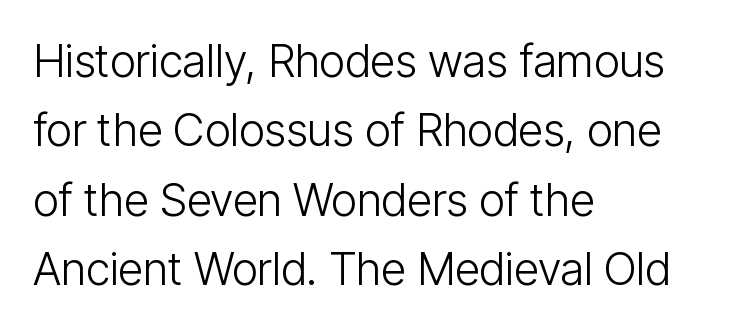
Q: Is the text bold? A: No.
Q: Is the text italic (slanted)? A: No, it is upright.
Q: Is the typeface a serif or a sans-serif typeface? A: Sans-serif.
Q: Is the text underlined? A: No.
Q: How is the paragraph aligned? A: Left-aligned.
Q: Is the spacing between letters normal or unusually wide? A: Normal.
Q: Is the spacing between lines tight, normal or loose? A: Normal.
Q: Width (condensed, normal, or wide)? A: Condensed.
Q: Stroke contrast? A: Low.
Q: x-height? A: Medium.
Q: Monospaced? A: No.
